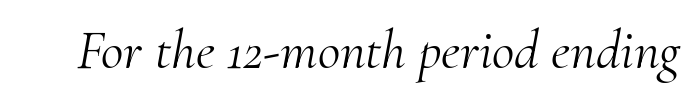
The image shows 55 px light serif type, italic (leaning right); set normal letter spacing, not underlined; medium stroke contrast and a small x-height.
